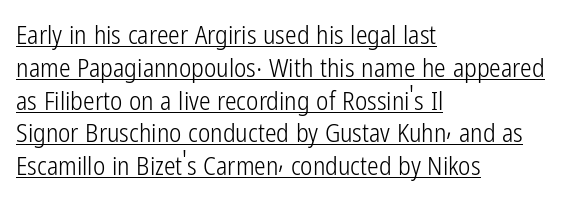
Is the stroke heavy? The answer is a plain regular-or-lighter. In terms of posture, this sample is upright. The face used here is rendered with its standard letterfit. The lines sit at an ordinary, default distance from one another. Descenders here cross a horizontal rule under the line.
